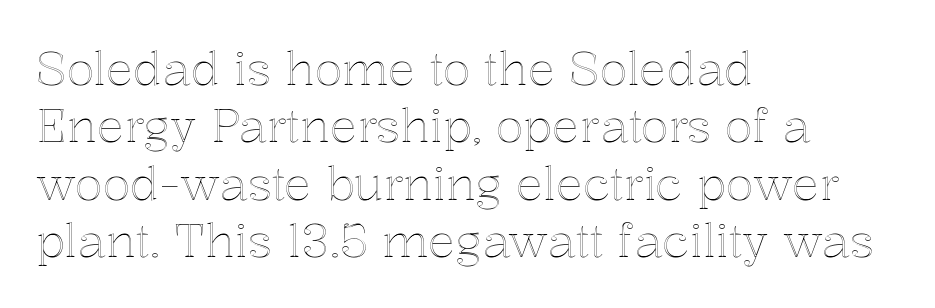
Q: Is the text italic (slanted)? A: No, it is upright.
Q: Is the text underlined? A: No.
Q: How is the paragraph aligned? A: Left-aligned.
Q: Is the spacing between letters normal or unusually wide? A: Normal.
Q: Is the spacing between lines tight, normal or loose? A: Normal.
Q: Width (condensed, normal, or wide)? A: Normal.
Q: x-height? A: Medium.
Q: Monospaced? A: No.
